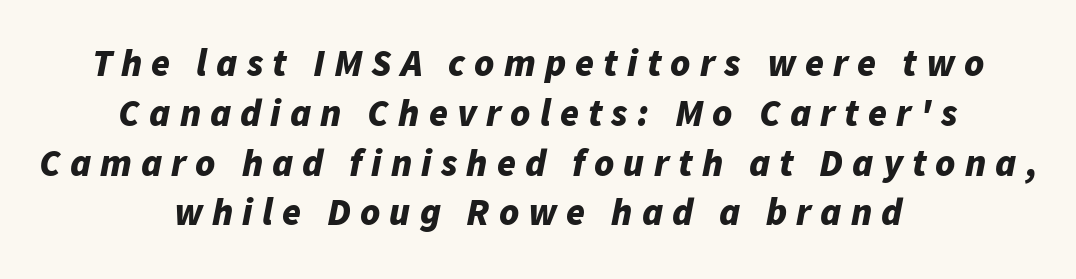
{"italic": "yes", "lean": "right", "slant_degrees": 11, "bold": "yes", "weight": "bold", "width": "normal", "stroke_contrast": "low", "x_height": "medium", "monospaced": "no", "underline": "no", "align": "center", "line_spacing": "normal", "line_spacing_ratio": 1.31, "letter_spacing": "wide", "letter_spacing_em": 0.24, "glyph_px": 38}
